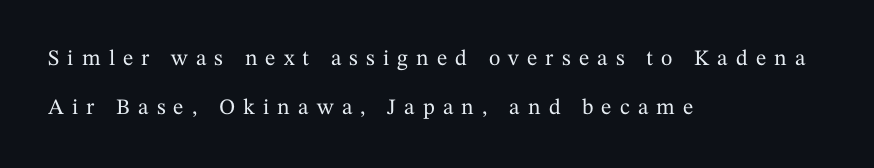
{"italic": "no", "underline": "no", "align": "left", "line_spacing": "loose", "line_spacing_ratio": 2.22, "letter_spacing": "wide", "letter_spacing_em": 0.37, "glyph_px": 22}
